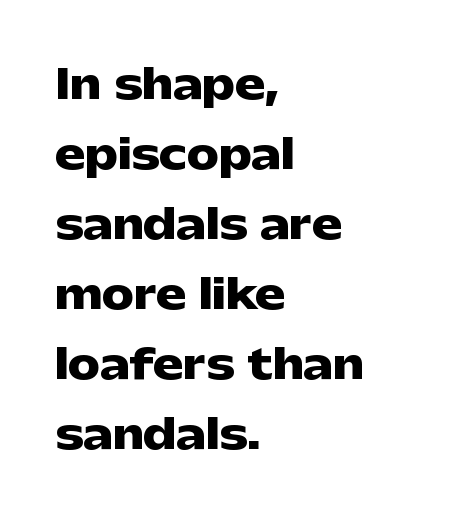
Descenders hang freely into open space. Does extra space separate the letters? No, they use regular spacing. Short and long lines alike share a common starting point at left. The rendering uses natural spacing where letterforms have individual widths. This sample uses a sans-serif face. It's the straight-up-and-down kind of type.
